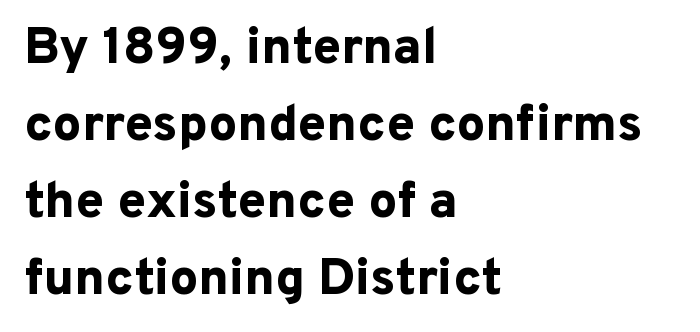
{"serif": "no", "italic": "no", "bold": "yes", "weight": "bold", "width": "normal", "stroke_contrast": "low", "x_height": "medium", "monospaced": "no", "underline": "no", "align": "left", "line_spacing": "normal", "line_spacing_ratio": 1.51, "letter_spacing": "normal", "letter_spacing_em": 0.0, "glyph_px": 51}
